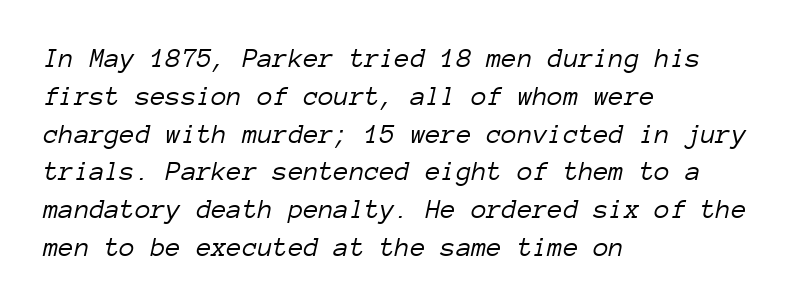
{"italic": "yes", "lean": "right", "slant_degrees": 12, "bold": "no", "weight": "light", "width": "normal", "stroke_contrast": "low", "x_height": "medium", "monospaced": "yes", "underline": "no", "align": "left", "line_spacing": "normal", "line_spacing_ratio": 1.35, "letter_spacing": "normal", "letter_spacing_em": 0.0, "glyph_px": 28}
